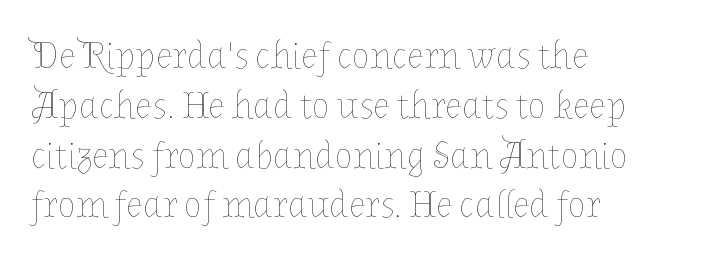
{"italic": "no", "bold": "no", "weight": "thin", "width": "normal", "stroke_contrast": "low", "x_height": "medium", "monospaced": "no", "underline": "no", "align": "left", "line_spacing": "normal", "line_spacing_ratio": 1.31, "letter_spacing": "normal", "letter_spacing_em": 0.0, "glyph_px": 38}
